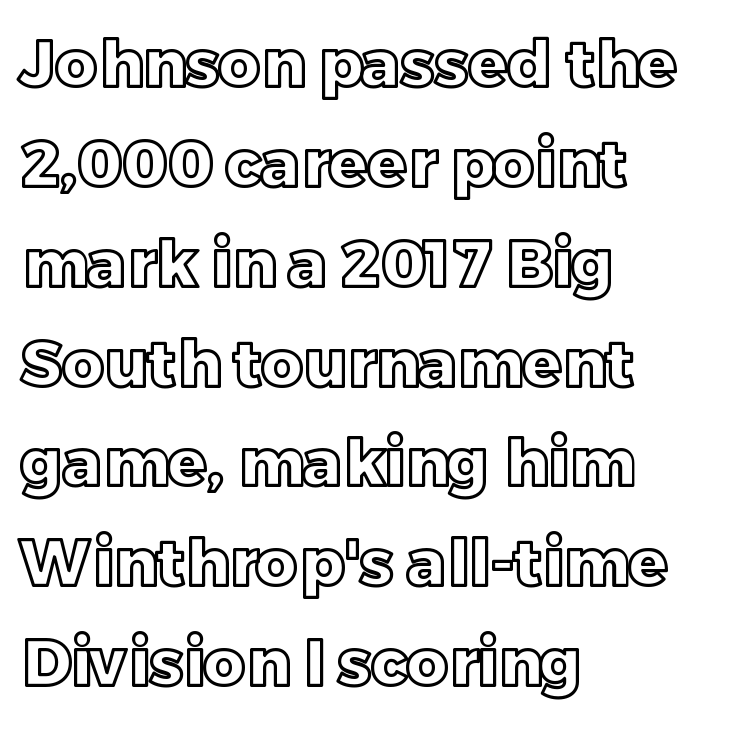
Beneath every word, the page is bare. If you measured baseline to baseline, you'd find a middling distance. Nobody touched the tracking dial on this one. All the whitespace from short lines collects on the right. Varying glyph widths throughout — classic text-font behaviour. These lines were composed using upright roman letters.
